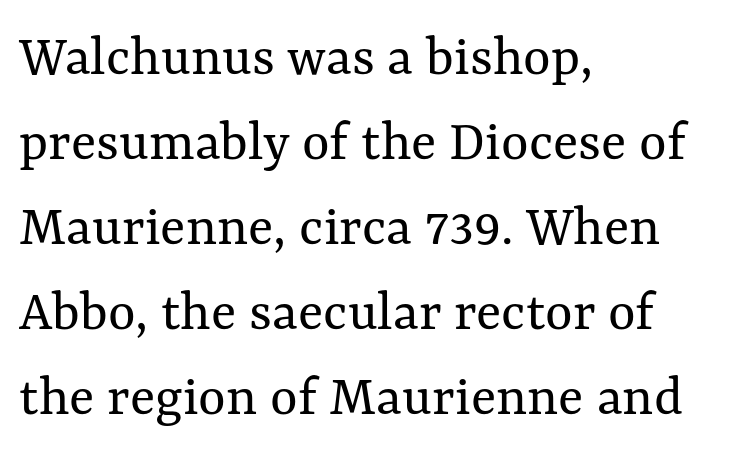
Letter spacing: default. Stroke mass is kept to a normal reading level or below. Each new line begins a customary step beneath the previous one. Spacing verdict: proportional, widths tailored to each character. Do the letters lean? They stand straight. Check under the words: just untouched page.
